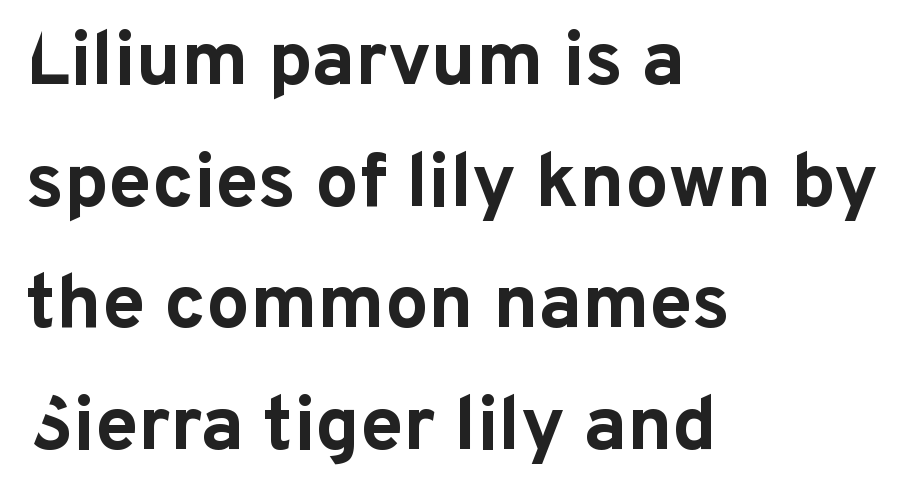
Q: Is the text bold? A: Yes.
Q: Is the text italic (slanted)? A: No, it is upright.
Q: Is the typeface a serif or a sans-serif typeface? A: Sans-serif.
Q: Is the text underlined? A: No.
Q: How is the paragraph aligned? A: Left-aligned.
Q: Is the spacing between letters normal or unusually wide? A: Normal.
Q: Is the spacing between lines tight, normal or loose? A: Normal.
Q: Width (condensed, normal, or wide)? A: Normal.
Q: Stroke contrast? A: Low.
Q: x-height? A: Medium.
Q: Monospaced? A: No.
